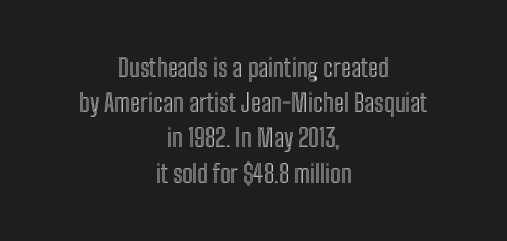
The image shows 25 px text type, upright; set centered, normal line spacing (1.41x), normal letter spacing, not underlined.
